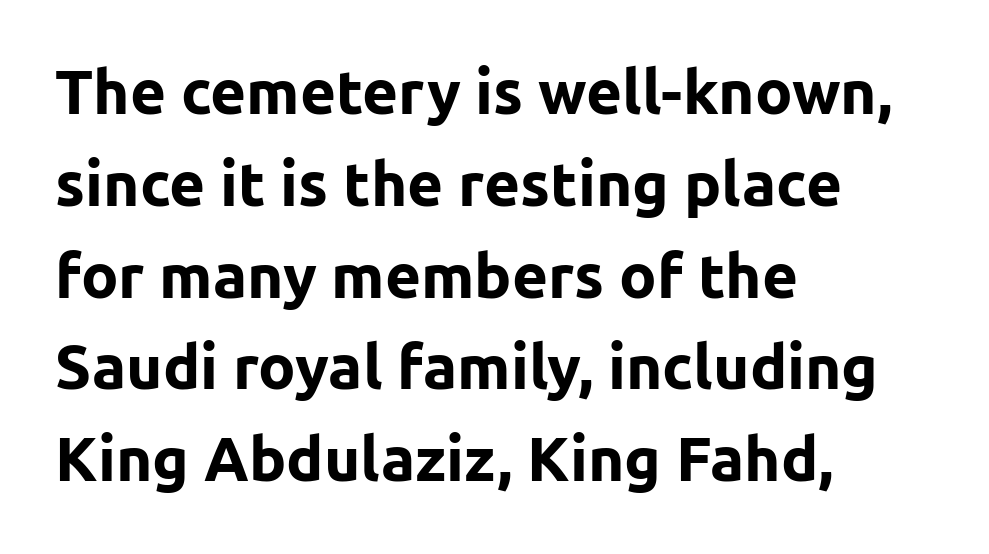
The image shows 62 px bold sans-serif type, upright; set left-aligned, normal line spacing (1.48x), normal letter spacing, not underlined; low stroke contrast and a medium x-height.
